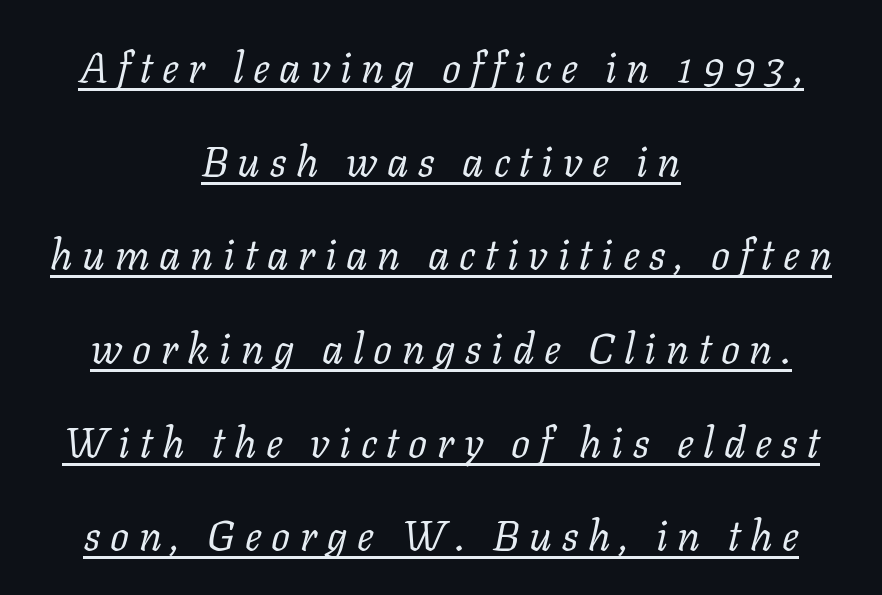
{"serif": "yes", "italic": "yes", "lean": "right", "slant_degrees": 11, "bold": "no", "weight": "regular", "width": "normal", "stroke_contrast": "low", "x_height": "medium", "monospaced": "no", "underline": "yes", "align": "center", "line_spacing": "loose", "line_spacing_ratio": 2.23, "letter_spacing": "wide", "letter_spacing_em": 0.23, "glyph_px": 42}
